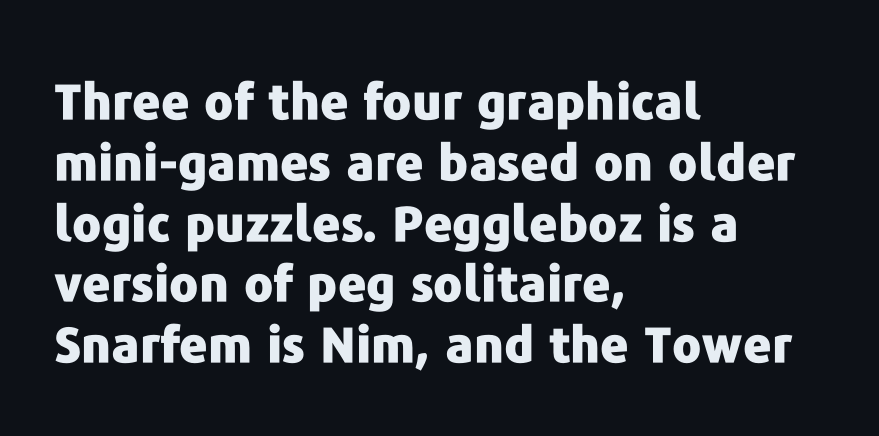
{"serif": "no", "italic": "no", "bold": "yes", "weight": "heavy", "width": "normal", "stroke_contrast": "low", "x_height": "medium", "monospaced": "no", "underline": "no", "align": "left", "line_spacing_ratio": 1.24, "letter_spacing": "normal", "letter_spacing_em": 0.0, "glyph_px": 49}
